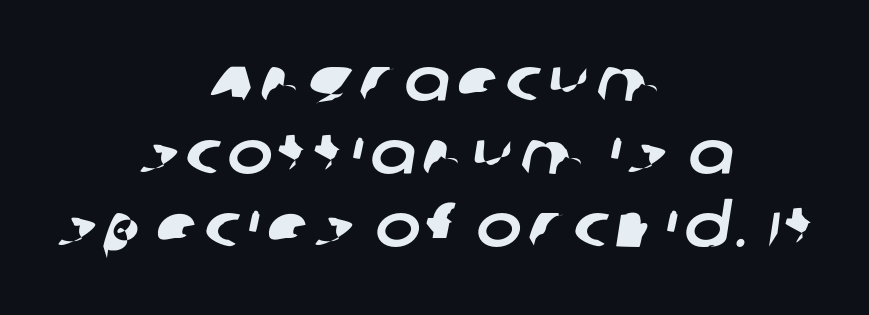
The image shows 61 px sans-serif type; set centered, line spacing 1.2x, not underlined; low stroke contrast and a large x-height.
